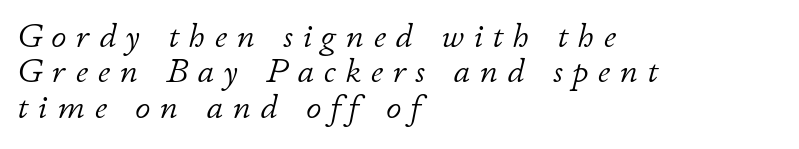
The image shows 34 px light type, italic (leaning right); set left-aligned, tight line spacing (1.04x), unusually wide letter spacing (+0.28 em), not underlined; low stroke contrast and a small x-height.
